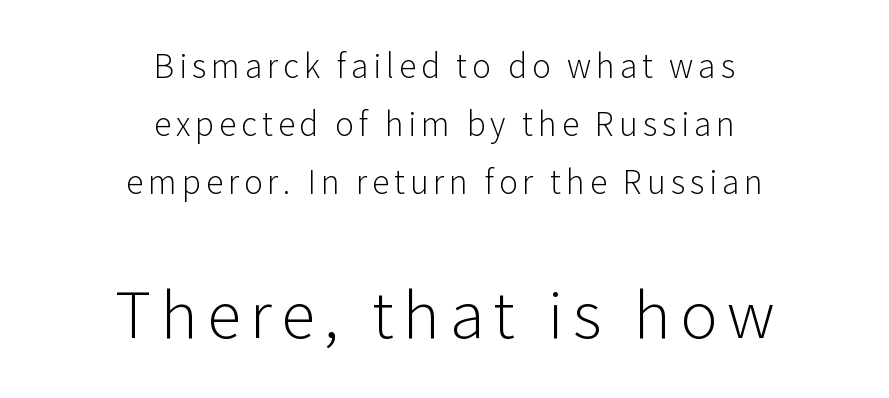
Q: Is the text bold? A: No.
Q: Is the text italic (slanted)? A: No, it is upright.
Q: Is the typeface a serif or a sans-serif typeface? A: Sans-serif.
Q: Is the text underlined? A: No.
Q: How is the paragraph aligned? A: Centered.
Q: Which block of text is set in a larger size, the first (top) or the second (bottom)? A: The second (bottom) one.
Q: Width (condensed, normal, or wide)? A: Normal.
Q: Stroke contrast? A: Low.
Q: x-height? A: Medium.
Q: Monospaced? A: No.
